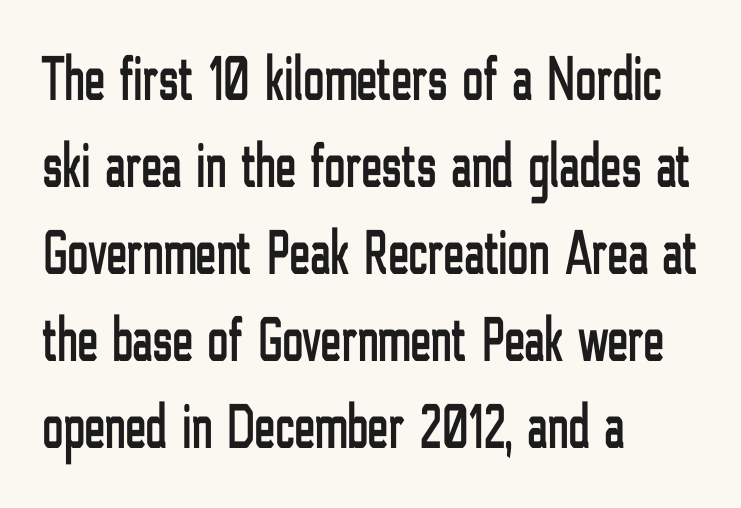
Q: Is the text italic (slanted)? A: No, it is upright.
Q: Is the typeface a serif or a sans-serif typeface? A: Sans-serif.
Q: Is the text underlined? A: No.
Q: How is the paragraph aligned? A: Left-aligned.
Q: Is the spacing between letters normal or unusually wide? A: Normal.
Q: Is the spacing between lines tight, normal or loose? A: Normal.
Q: Width (condensed, normal, or wide)? A: Condensed.
Q: Stroke contrast? A: Low.
Q: x-height? A: Medium.
Q: Monospaced? A: No.
